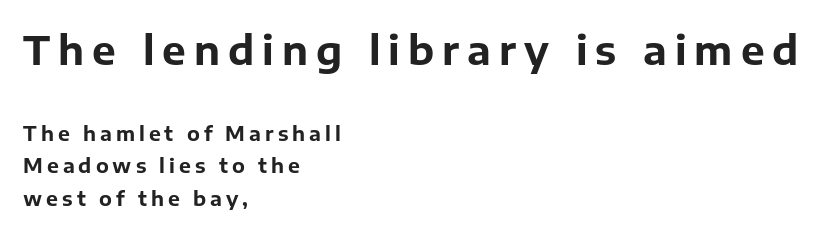
Q: Is the text bold? A: Yes.
Q: Is the text italic (slanted)? A: No, it is upright.
Q: Is the typeface a serif or a sans-serif typeface? A: Sans-serif.
Q: Is the text underlined? A: No.
Q: How is the paragraph aligned? A: Left-aligned.
Q: Is the spacing between letters normal or unusually wide? A: Unusually wide.
Q: Is the spacing between lines tight, normal or loose? A: Normal.
Q: Which block of text is set in a larger size, the first (top) or the second (bottom)? A: The first (top) one.
Q: Width (condensed, normal, or wide)? A: Normal.
Q: Stroke contrast? A: Low.
Q: x-height? A: Medium.
Q: Monospaced? A: No.
